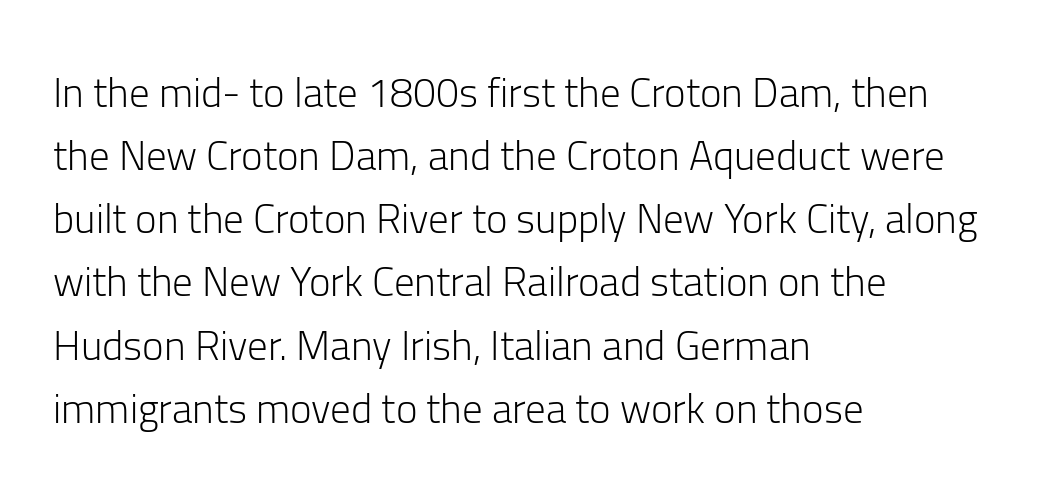
{"serif": "no", "italic": "no", "bold": "no", "weight": "light", "width": "normal", "stroke_contrast": "low", "x_height": "medium", "monospaced": "no", "underline": "no", "align": "left", "line_spacing": "normal", "line_spacing_ratio": 1.54, "letter_spacing": "normal", "letter_spacing_em": 0.0, "glyph_px": 41}
